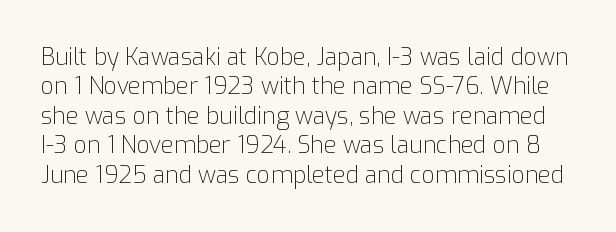
{"italic": "no", "bold": "no", "underline": "no", "line_spacing": "normal", "line_spacing_ratio": 1.28, "letter_spacing": "normal", "letter_spacing_em": 0.0, "glyph_px": 23}
